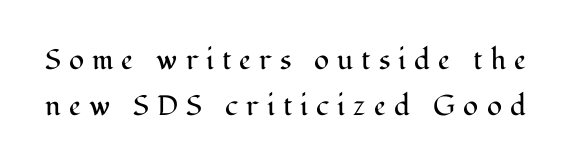
Q: Is the text bold? A: No.
Q: Is the text italic (slanted)? A: No, it is upright.
Q: Is the typeface a serif or a sans-serif typeface? A: Serif.
Q: Is the text underlined? A: No.
Q: Is the spacing between letters normal or unusually wide? A: Unusually wide.
Q: Is the spacing between lines tight, normal or loose? A: Normal.
Q: Width (condensed, normal, or wide)? A: Normal.
Q: Stroke contrast? A: Medium.
Q: x-height? A: Medium.
Q: Monospaced? A: No.
